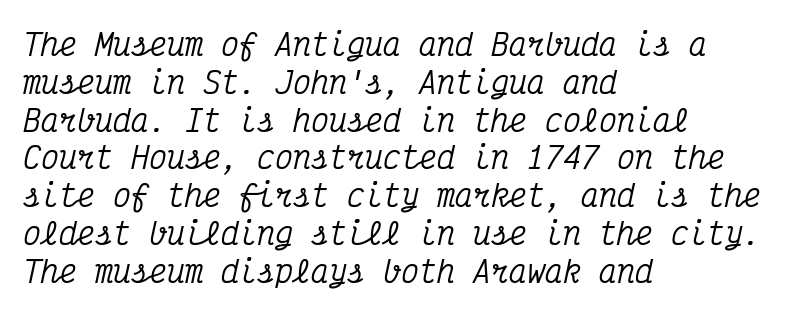
The image shows 30 px condensed serif type, italic (leaning right), monospaced; set left-aligned, normal line spacing (1.26x), normal letter spacing, not underlined; medium stroke contrast and a medium x-height.
